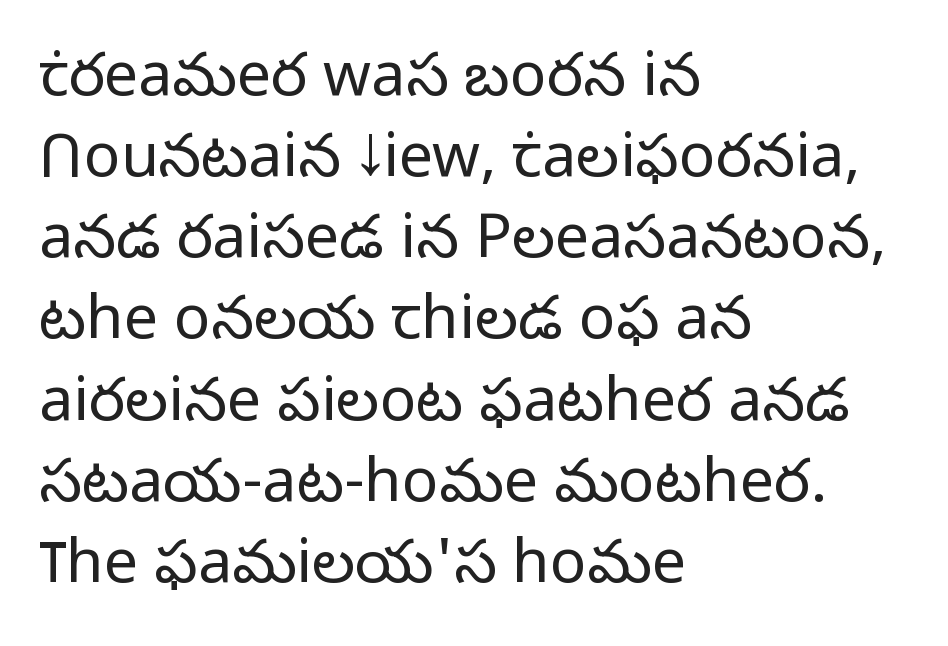
The image shows 61 px light sans-serif type, upright; set left-aligned, normal line spacing (1.33x), normal letter spacing, not underlined; low stroke contrast and a medium x-height.
